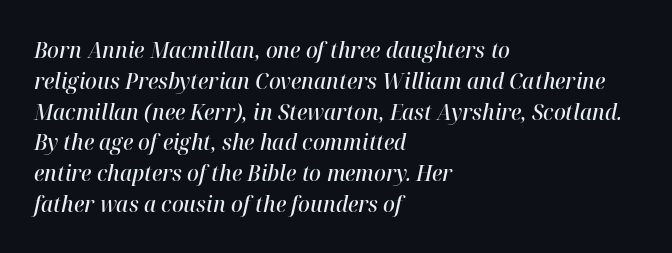
A typesetter would mark this as italic. These lines sit exactly where default settings would place them. There is no visible air inserted between adjacent glyphs. Is the type bold? Partly — it's a semibold, heavier than regular but not fully bold. The lines are quadded left. The string is rendered with underlining switched off.
